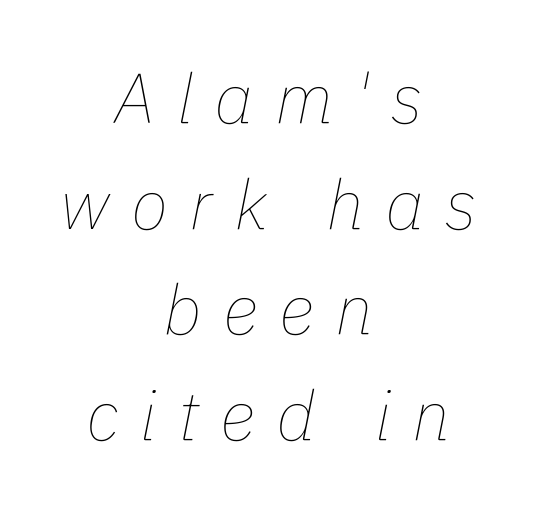
The image shows 69 px thin type, italic (leaning right); set centered, normal line spacing (1.53x), unusually wide letter spacing (+0.31 em), not underlined; low stroke contrast and a medium x-height.
